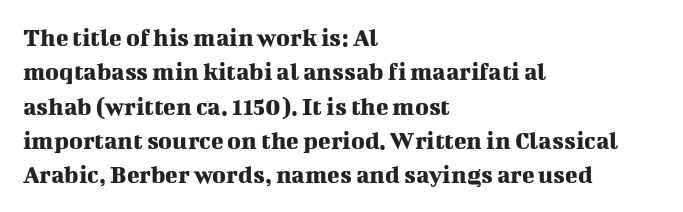
{"italic": "no", "underline": "no", "align": "left", "line_spacing": "normal", "line_spacing_ratio": 1.32, "letter_spacing": "normal", "letter_spacing_em": 0.0, "glyph_px": 26}
